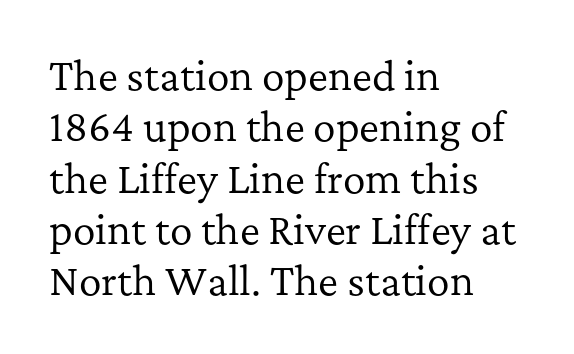
{"serif": "yes", "italic": "no", "bold": "no", "weight": "regular", "width": "normal", "stroke_contrast": "low", "x_height": "medium", "monospaced": "no", "underline": "no", "align": "left", "line_spacing": "normal", "line_spacing_ratio": 1.35, "letter_spacing": "normal", "letter_spacing_em": 0.0, "glyph_px": 38}
